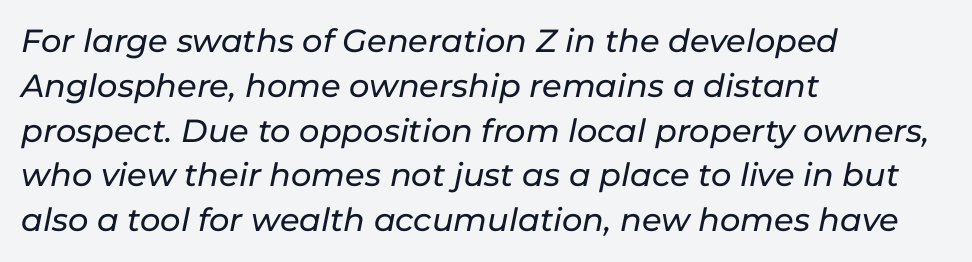
{"italic": "yes", "lean": "right", "slant_degrees": 11, "width": "normal", "stroke_contrast": "low", "x_height": "medium", "monospaced": "no", "underline": "no", "align": "left", "line_spacing": "normal", "line_spacing_ratio": 1.4, "letter_spacing": "normal", "letter_spacing_em": 0.0, "glyph_px": 32}
